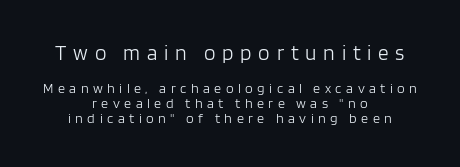
Q: Is the text bold? A: No.
Q: Is the text italic (slanted)? A: No, it is upright.
Q: Is the text underlined? A: No.
Q: How is the paragraph aligned? A: Centered.
Q: Is the spacing between letters normal or unusually wide? A: Unusually wide.
Q: Is the spacing between lines tight, normal or loose? A: Tight.
Q: Which block of text is set in a larger size, the first (top) or the second (bottom)? A: The first (top) one.
